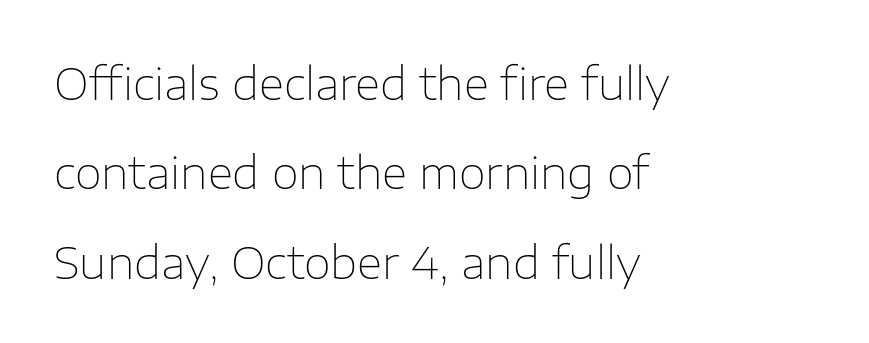
Leading: increased. Typeset ragged right — the left edge is the straight one. The face used here is rendered with its standard letterfit. A typesetter would call this proportional, since set widths differ per character.
